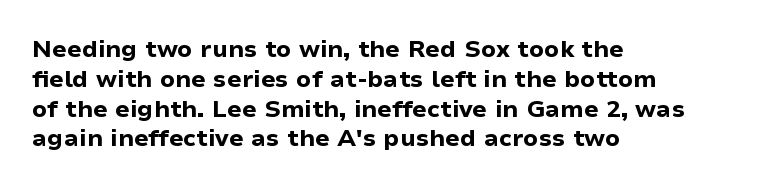
Q: Is the text bold? A: Yes.
Q: Is the text italic (slanted)? A: No, it is upright.
Q: Is the text underlined? A: No.
Q: How is the paragraph aligned? A: Left-aligned.
Q: Is the spacing between letters normal or unusually wide? A: Normal.
